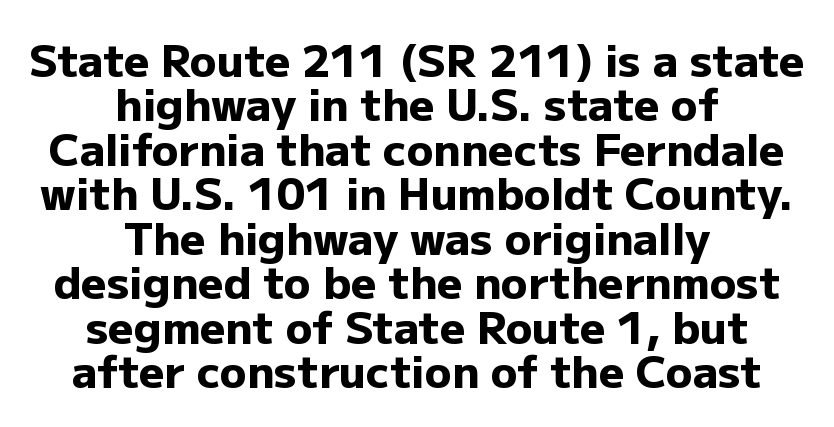
{"serif": "no", "italic": "no", "bold": "yes", "weight": "heavy", "width": "normal", "stroke_contrast": "low", "x_height": "medium", "monospaced": "no", "underline": "no", "align": "center", "line_spacing": "tight", "line_spacing_ratio": 1.01, "letter_spacing": "normal", "letter_spacing_em": 0.0, "glyph_px": 44}
